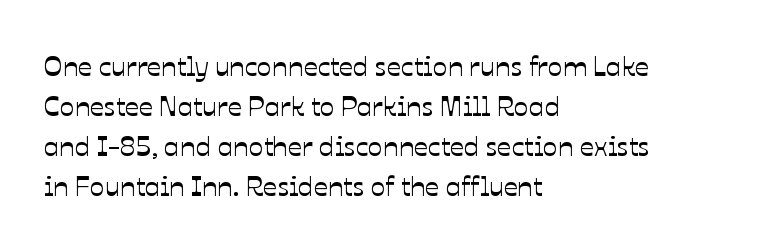
The image shows 28 px text type, upright; set left-aligned, normal line spacing (1.43x), normal letter spacing, not underlined; low stroke contrast and a medium x-height.
